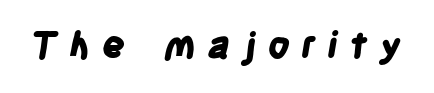
Q: Is the text bold? A: Yes.
Q: Is the typeface a serif or a sans-serif typeface? A: Sans-serif.
Q: Is the text underlined? A: No.
Q: Is the spacing between letters normal or unusually wide? A: Unusually wide.
Q: Width (condensed, normal, or wide)? A: Condensed.
Q: Stroke contrast? A: Low.
Q: x-height? A: Large.
Q: Monospaced? A: No.
